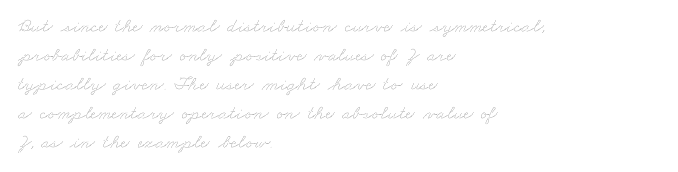
Q: Is the text bold? A: No.
Q: Is the text underlined? A: No.
Q: How is the paragraph aligned? A: Left-aligned.
Q: Is the spacing between letters normal or unusually wide? A: Normal.
Q: Is the spacing between lines tight, normal or loose? A: Normal.
